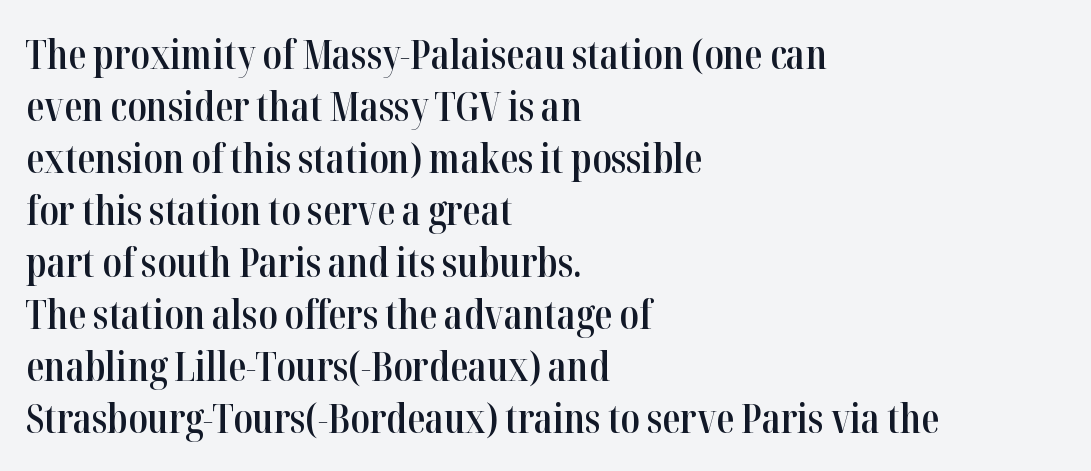
Q: Is the text bold? A: Semi-bold.
Q: Is the text italic (slanted)? A: No, it is upright.
Q: Is the typeface a serif or a sans-serif typeface? A: Serif.
Q: Is the text underlined? A: No.
Q: How is the paragraph aligned? A: Left-aligned.
Q: Is the spacing between letters normal or unusually wide? A: Normal.
Q: Is the spacing between lines tight, normal or loose? A: Normal.
Q: Width (condensed, normal, or wide)? A: Condensed.
Q: Stroke contrast? A: High.
Q: x-height? A: Medium.
Q: Monospaced? A: No.
